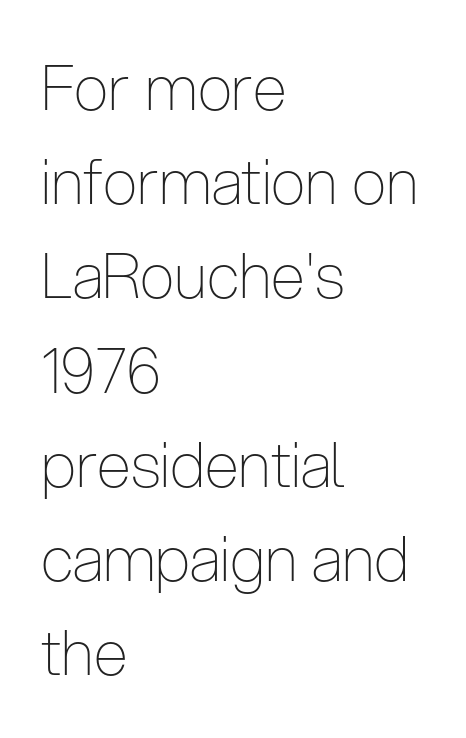
Only glyphs here, with clear space below each row. This sample uses a sans-serif face. Standard letterfit; no display-style spreading of the glyphs. Do the characters align in a grid? No, the font is proportional. No extra ink here — the face is not bold. Italic? Not at all — the glyphs are vertical.
